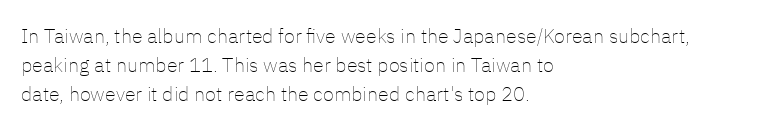
Q: Is the text bold? A: No.
Q: Is the text italic (slanted)? A: No, it is upright.
Q: Is the text underlined? A: No.
Q: How is the paragraph aligned? A: Left-aligned.
Q: Is the spacing between letters normal or unusually wide? A: Normal.
Q: Is the spacing between lines tight, normal or loose? A: Normal.
